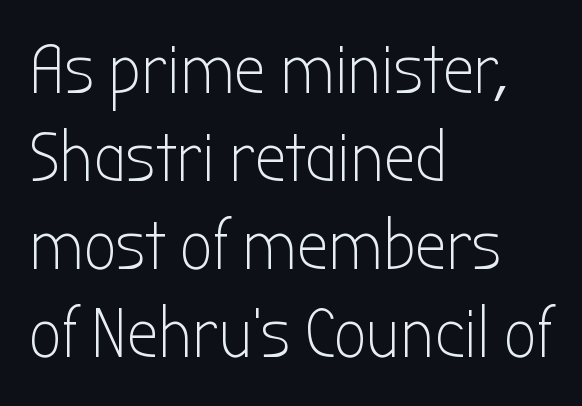
The image shows 71 px light, condensed sans-serif type, upright; set left-aligned, line spacing 1.24x, normal letter spacing, not underlined; low stroke contrast and a medium x-height.
